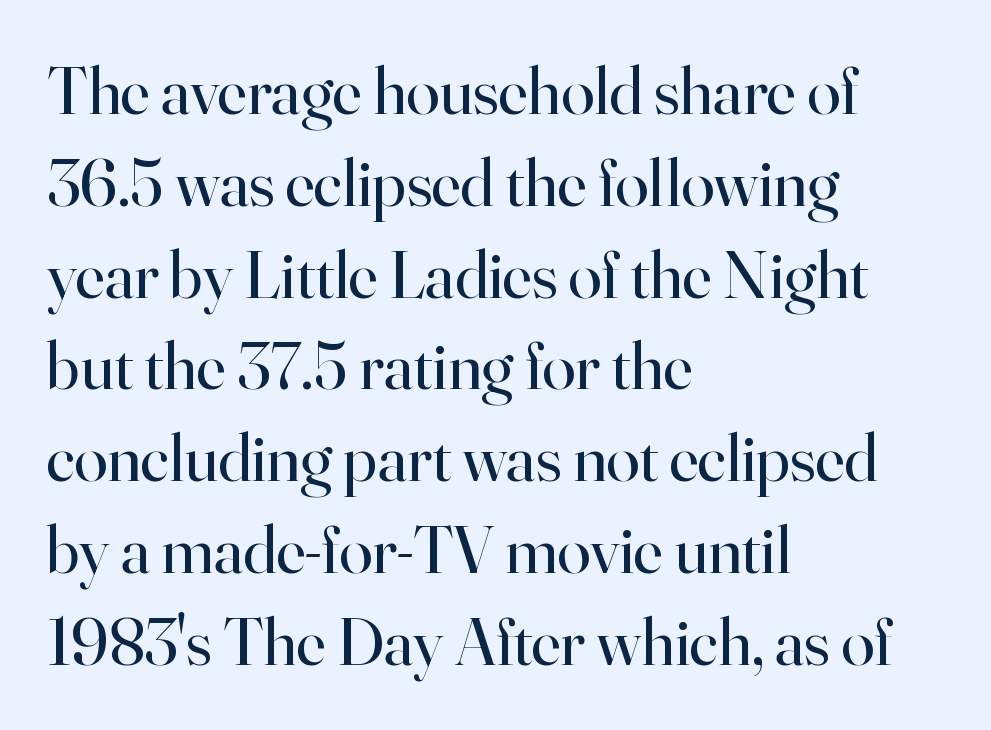
{"serif": "yes", "italic": "no", "bold": "no", "weight": "regular", "width": "normal", "stroke_contrast": "high", "x_height": "small", "monospaced": "no", "underline": "no", "align": "left", "line_spacing": "normal", "line_spacing_ratio": 1.35, "letter_spacing": "normal", "letter_spacing_em": 0.0, "glyph_px": 68}
